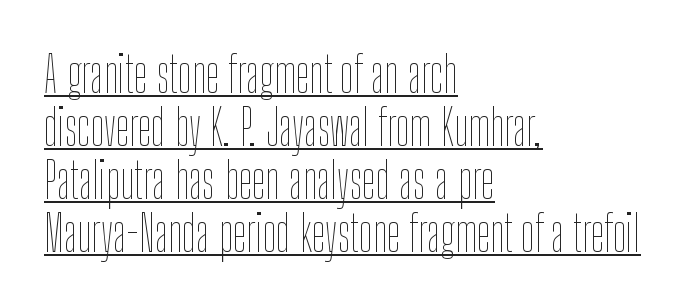
Q: Is the text bold? A: No.
Q: Is the text italic (slanted)? A: No, it is upright.
Q: Is the text underlined? A: Yes.
Q: How is the paragraph aligned? A: Left-aligned.
Q: Is the spacing between letters normal or unusually wide? A: Normal.
Q: Is the spacing between lines tight, normal or loose? A: Tight.
Q: Width (condensed, normal, or wide)? A: Condensed.
Q: Stroke contrast? A: Low.
Q: x-height? A: Medium.
Q: Monospaced? A: No.
